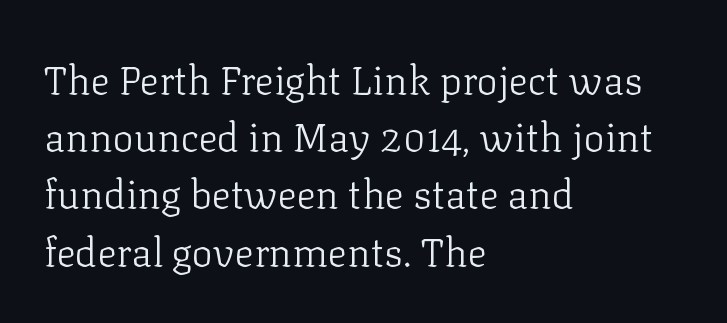
The image shows 40 px light serif type, upright; set left-aligned, normal line spacing (1.43x), normal letter spacing, not underlined; low stroke contrast and a medium x-height.
